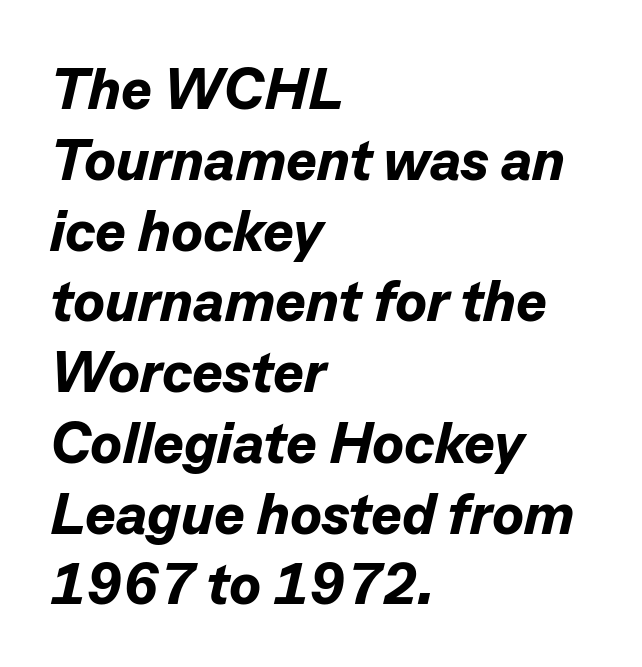
Glance below the letters and you will spot only blank space. You could not count columns in this text — the font is proportionally spaced. Words appear dense and cohesive because spacing is normal. Look at the stroke-to-counter ratio: heavy, a bold. The glyphs look as if they've been sheared to an angle. Caption: multi-line text, flush left, ragged right.
